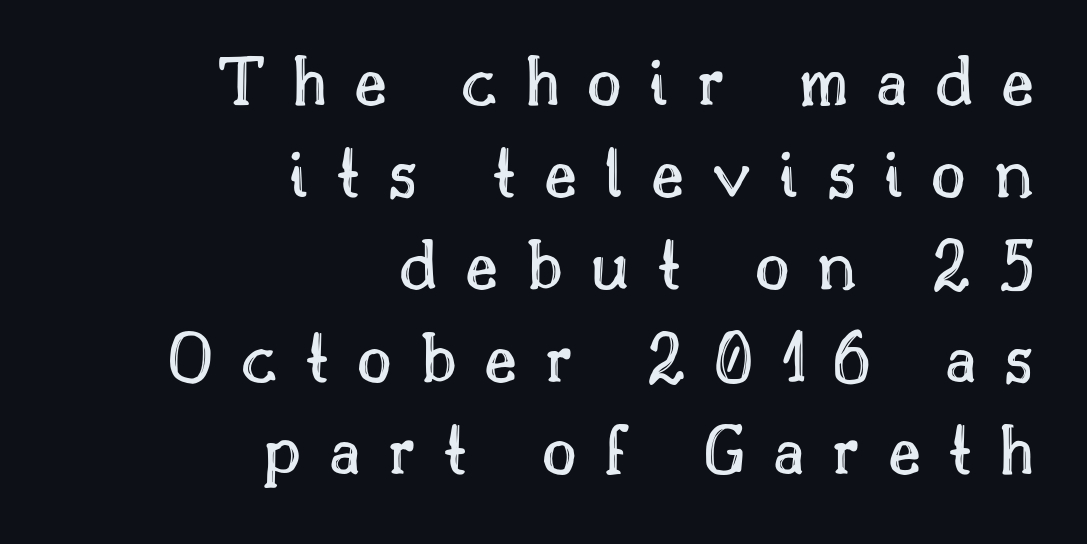
Here the designer chose a conventional face with non-uniform glyph widths. Italic? Not at all — the glyphs are vertical. Only glyphs here, with clear space below each row. The gaps between neighbouring characters are conspicuously large. The ragged edge is on the left, which tells us the setting is flush right.
